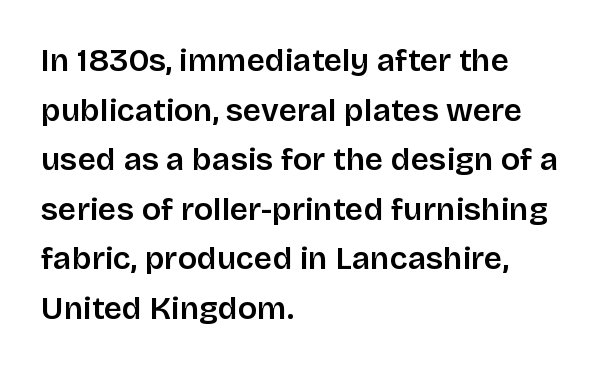
Words float on clear page, feet unadorned. The space between consecutive lines is moderate. Check where the strokes stop: nothing finishes them off — pure sans. Spacing verdict: proportional, widths tailored to each character. Does extra space separate the letters? No, they use regular spacing. Casual observation: everything's shoved over to the left.
